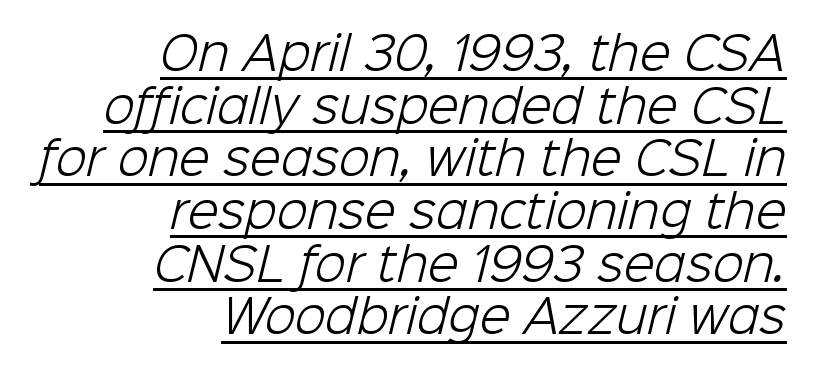
Q: Is the text bold? A: No.
Q: Is the typeface a serif or a sans-serif typeface? A: Sans-serif.
Q: Is the text underlined? A: Yes.
Q: How is the paragraph aligned? A: Right-aligned.
Q: Is the spacing between letters normal or unusually wide? A: Normal.
Q: Width (condensed, normal, or wide)? A: Normal.
Q: Stroke contrast? A: Low.
Q: x-height? A: Medium.
Q: Monospaced? A: No.
